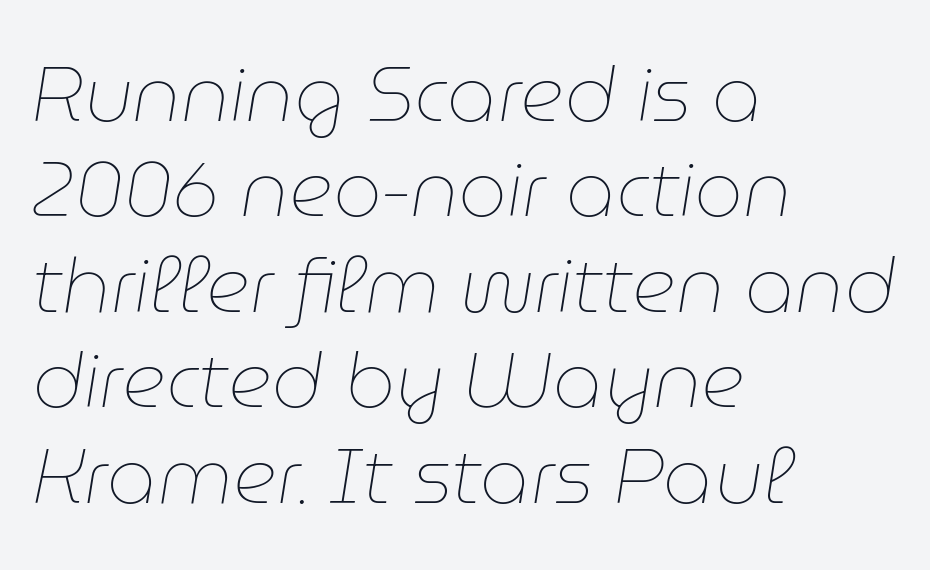
A classic flush-left, rag-right setting is used for this passage. The space directly below the letters is spotless. The weight tops out at a normal text grade. The glyphs look as if they've been sheared to an angle.
